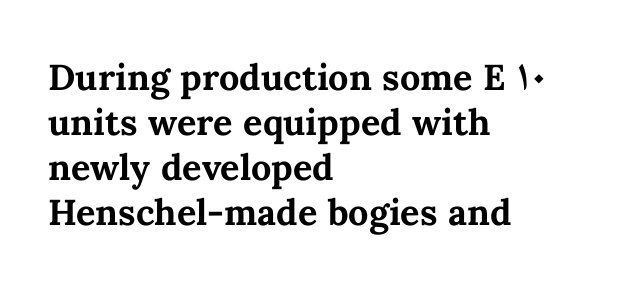
The image shows 36 px bold type, upright; set left-aligned, normal line spacing (1.25x), normal letter spacing, not underlined; medium stroke contrast and a medium x-height.
